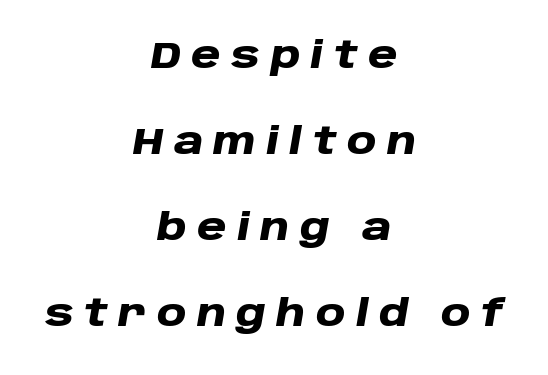
Q: Is the text bold? A: Yes.
Q: Is the text italic (slanted)? A: Yes, it leans right by about 10 degrees.
Q: Is the text underlined? A: No.
Q: How is the paragraph aligned? A: Centered.
Q: Is the spacing between letters normal or unusually wide? A: Unusually wide.
Q: Is the spacing between lines tight, normal or loose? A: Loose.
Q: Width (condensed, normal, or wide)? A: Wide.
Q: Stroke contrast? A: Low.
Q: x-height? A: Large.
Q: Monospaced? A: No.
